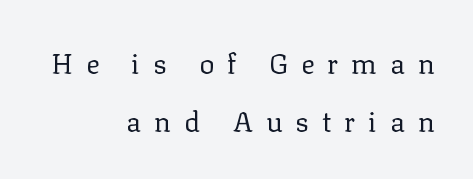
Q: Is the text bold? A: No.
Q: Is the text italic (slanted)? A: No, it is upright.
Q: Is the typeface a serif or a sans-serif typeface? A: Serif.
Q: Is the text underlined? A: No.
Q: How is the paragraph aligned? A: Right-aligned.
Q: Is the spacing between letters normal or unusually wide? A: Unusually wide.
Q: Is the spacing between lines tight, normal or loose? A: Loose.
Q: Width (condensed, normal, or wide)? A: Normal.
Q: Stroke contrast? A: Low.
Q: x-height? A: Medium.
Q: Monospaced? A: No.
